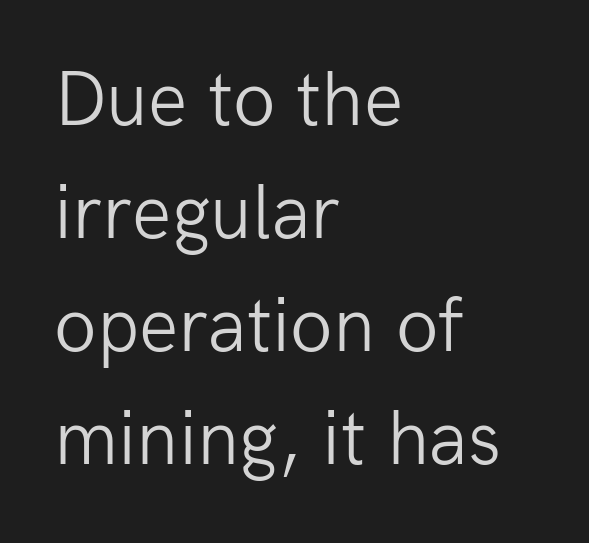
Q: Is the text bold? A: No.
Q: Is the text italic (slanted)? A: No, it is upright.
Q: Is the typeface a serif or a sans-serif typeface? A: Sans-serif.
Q: Is the text underlined? A: No.
Q: How is the paragraph aligned? A: Left-aligned.
Q: Is the spacing between letters normal or unusually wide? A: Normal.
Q: Is the spacing between lines tight, normal or loose? A: Normal.
Q: Width (condensed, normal, or wide)? A: Normal.
Q: Stroke contrast? A: Low.
Q: x-height? A: Medium.
Q: Monospaced? A: No.
